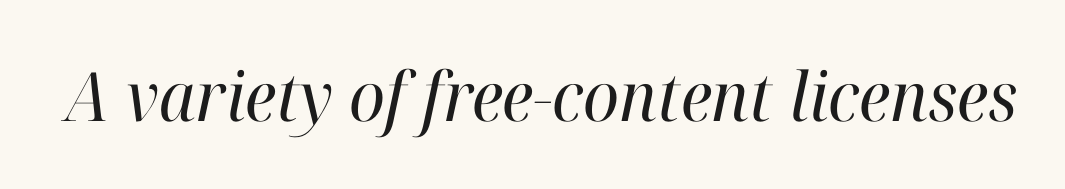
Q: Is the text bold? A: No.
Q: Is the text italic (slanted)? A: Yes, it leans right by about 12 degrees.
Q: Is the typeface a serif or a sans-serif typeface? A: Serif.
Q: Is the text underlined? A: No.
Q: Is the spacing between letters normal or unusually wide? A: Normal.
Q: Width (condensed, normal, or wide)? A: Normal.
Q: Stroke contrast? A: High.
Q: x-height? A: Medium.
Q: Monospaced? A: No.
